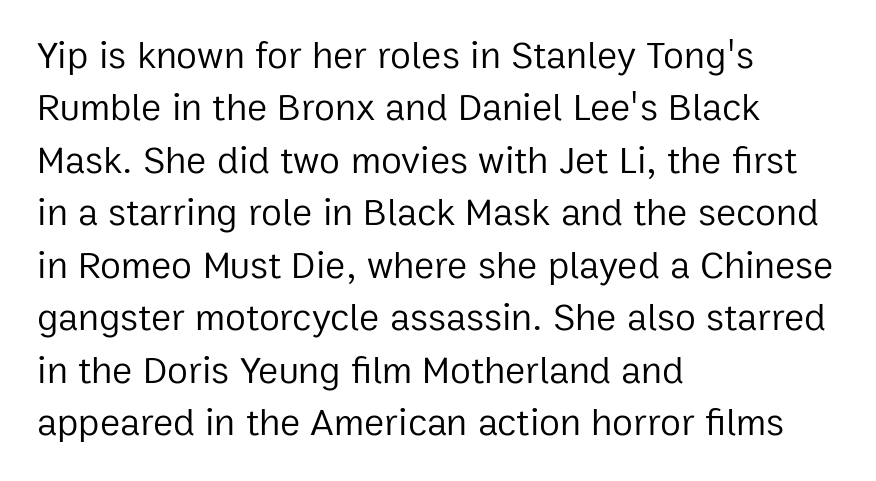
The image shows 38 px regular-weight sans-serif type, upright; set left-aligned, normal line spacing (1.38x), normal letter spacing, not underlined; low stroke contrast and a medium x-height.
